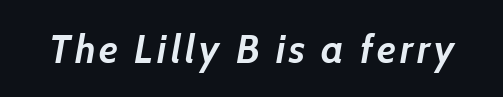
Q: Is the text bold? A: Yes.
Q: Is the text italic (slanted)? A: Yes, it leans right by about 10 degrees.
Q: Is the text underlined? A: No.
Q: Width (condensed, normal, or wide)? A: Normal.
Q: Stroke contrast? A: Low.
Q: x-height? A: Medium.
Q: Monospaced? A: No.
